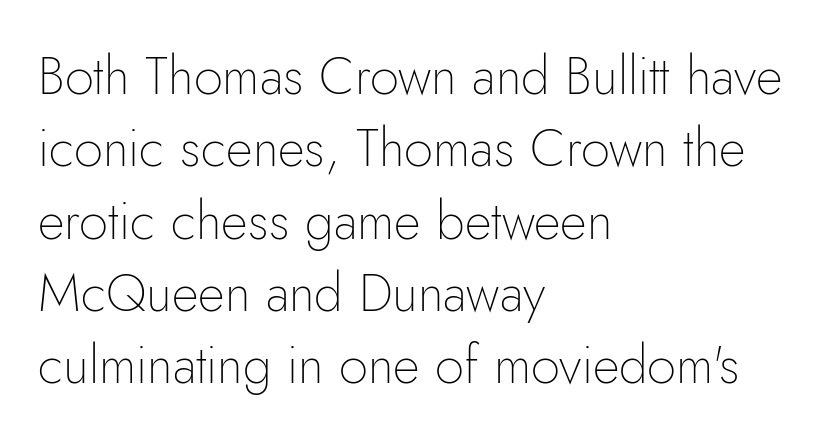
Q: Is the text bold? A: No.
Q: Is the text italic (slanted)? A: No, it is upright.
Q: Is the typeface a serif or a sans-serif typeface? A: Sans-serif.
Q: Is the text underlined? A: No.
Q: How is the paragraph aligned? A: Left-aligned.
Q: Is the spacing between letters normal or unusually wide? A: Normal.
Q: Is the spacing between lines tight, normal or loose? A: Normal.
Q: Width (condensed, normal, or wide)? A: Normal.
Q: Stroke contrast? A: Low.
Q: x-height? A: Small.
Q: Monospaced? A: No.
